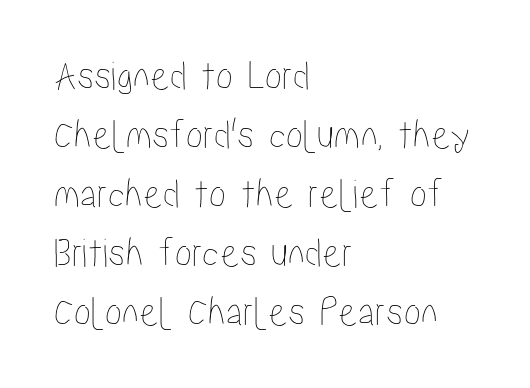
The image shows 43 px condensed type, upright; set left-aligned, normal line spacing (1.37x), normal letter spacing, not underlined; low stroke contrast and a medium x-height.
